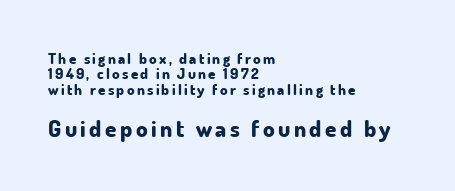
The image shows 23 px bold type, upright; set left-aligned, tight line spacing (1.03x), not underlined; the second (bottom) block is 1.53x larger.
